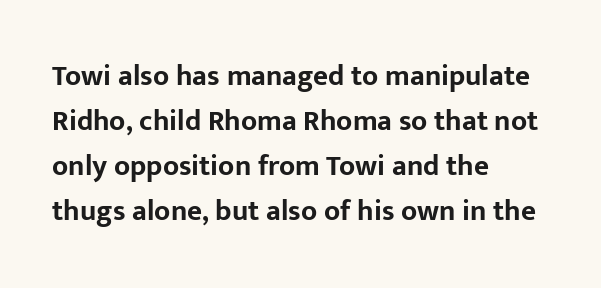
{"serif": "no", "italic": "no", "bold": "yes", "weight": "bold", "width": "normal", "stroke_contrast": "low", "x_height": "medium", "monospaced": "no", "underline": "no", "align": "left", "line_spacing": "normal", "line_spacing_ratio": 1.55, "letter_spacing": "normal", "letter_spacing_em": 0.0, "glyph_px": 29}
